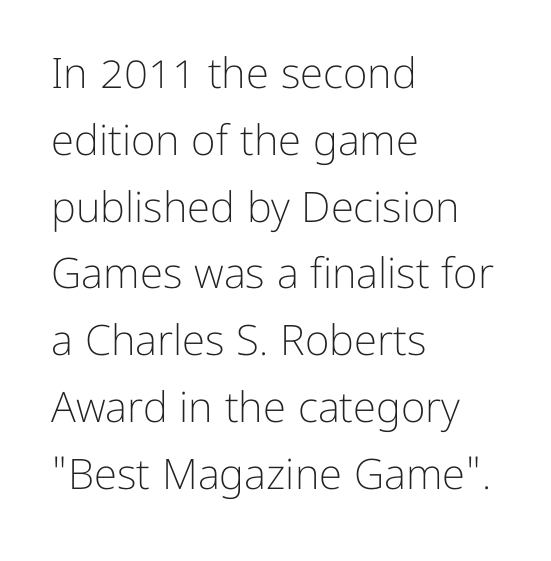
A light-to-regular cut is what we see here. Proportional: the letters do not fall into vertical columns. To sum up the face: it is a sans, with no serifs. If you measured baseline to baseline, you'd find a middling distance. Italic: no, the glyphs are upright roman. Short note: letters normally spaced.
